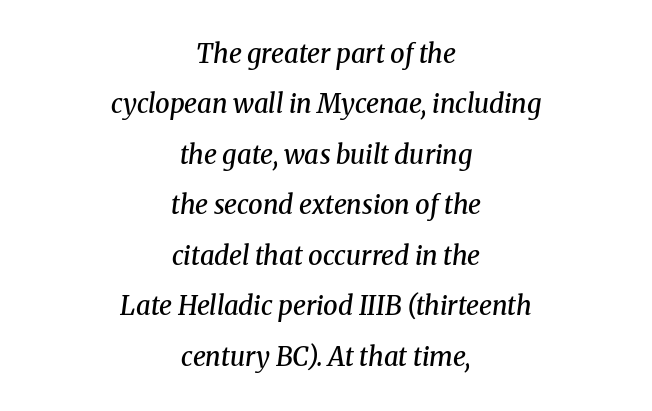
Stems and bowls a touch heavier than normal — semibold. The passage is arranged like a title page — every line centered. Glyph-to-glyph distance matches everyday printed text. Successive baselines arrive slowly, with a big drop between each.
